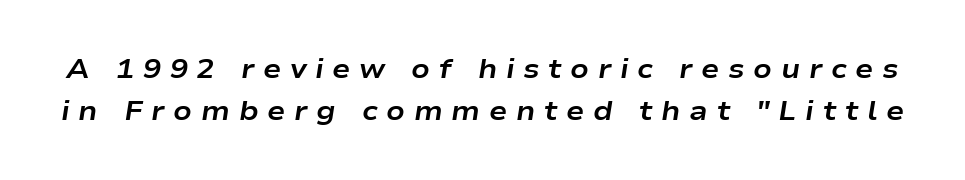
The image shows 27 px bold type, italic (leaning right); set normal line spacing (1.54x), unusually wide letter spacing (+0.32 em), not underlined.
